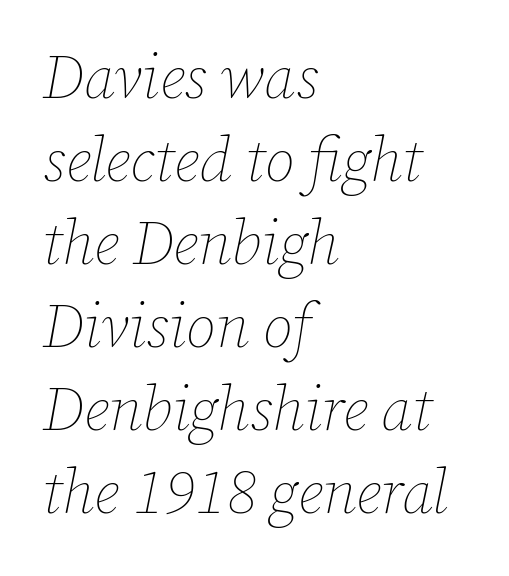
The image shows 61 px thin type, italic (leaning right); set left-aligned, normal line spacing (1.36x), normal letter spacing, not underlined; low stroke contrast and a medium x-height.
